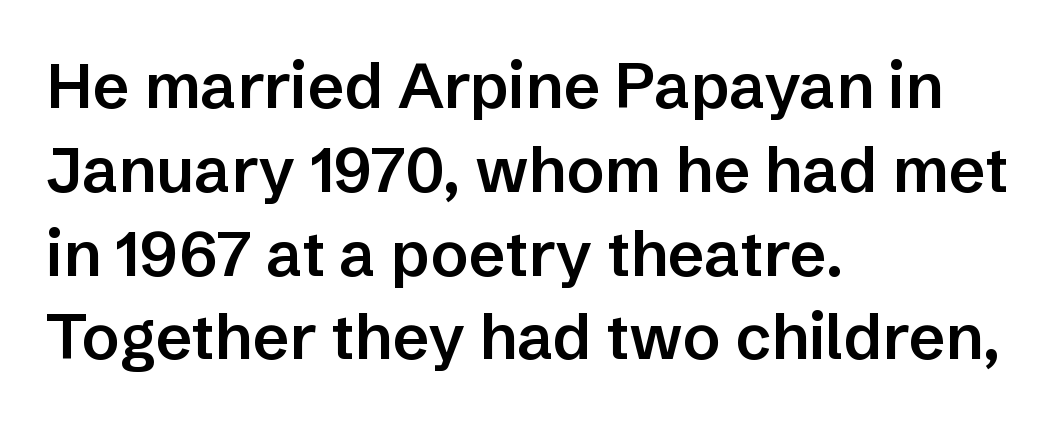
{"serif": "no", "italic": "no", "bold": "semi", "weight": "semibold", "width": "normal", "stroke_contrast": "low", "x_height": "medium", "monospaced": "no", "underline": "no", "align": "left", "line_spacing": "normal", "line_spacing_ratio": 1.33, "letter_spacing": "normal", "letter_spacing_em": 0.0, "glyph_px": 63}
